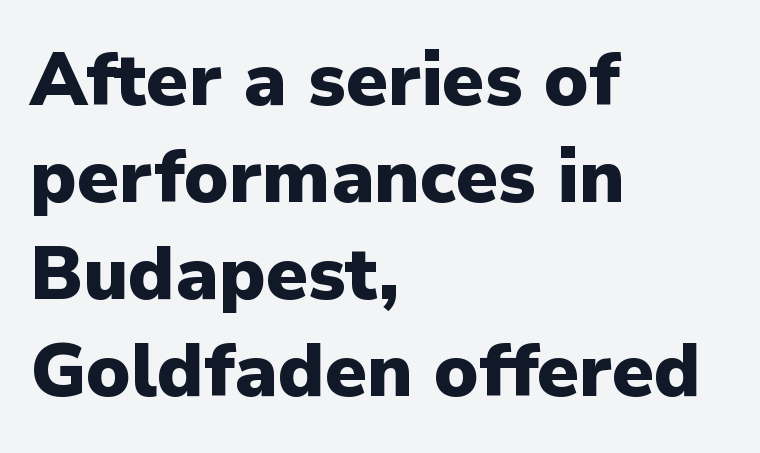
{"serif": "no", "italic": "no", "bold": "yes", "weight": "heavy", "width": "normal", "stroke_contrast": "low", "x_height": "medium", "monospaced": "no", "underline": "no", "align": "left", "line_spacing": "normal", "line_spacing_ratio": 1.31, "letter_spacing": "normal", "letter_spacing_em": 0.0, "glyph_px": 74}
